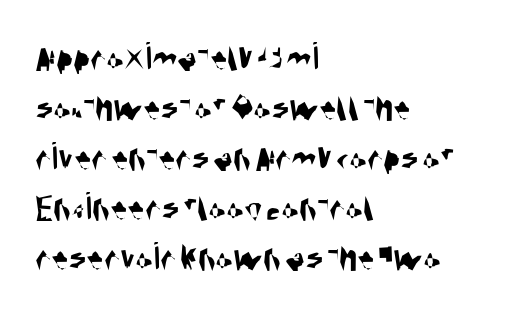
The image shows 41 px condensed sans-serif type; set left-aligned, line spacing 1.22x, normal letter spacing, not underlined; medium stroke contrast and a large x-height.
